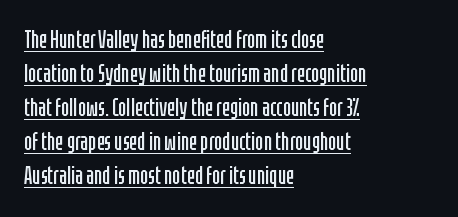
Italic: no, the glyphs are upright roman. The gaps between neighbouring characters are ordinary and unremarkable. Weight: in the light-to-regular range. Leading matches the norm, producing a regular column. Caption: multi-line text, flush left, ragged right. Glance below the letters and you will spot a drawn line.
